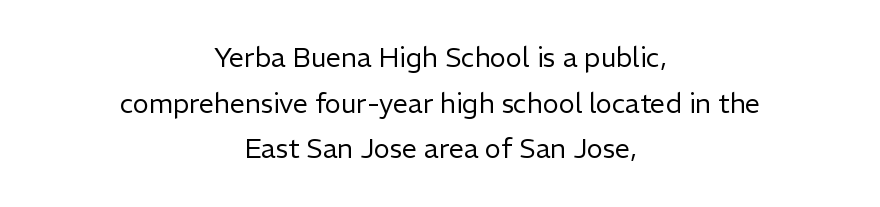
The image shows 27 px text type, upright; set centered, normal line spacing (1.69x), normal letter spacing, not underlined.
